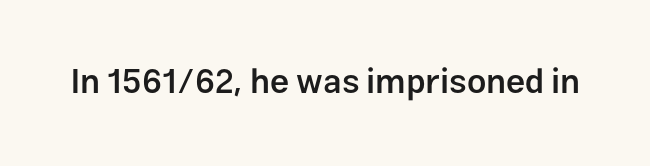
Here the designer chose a conventional face with non-uniform glyph widths. Bold? Not quite — semibold, heavier than regular but stopping short. This sample uses an upright cut, with every glyph sitting square on the baseline. The space beneath each line is pristine and unruled. The face used here is a sans, in the tradition of grotesques and geometrics.
